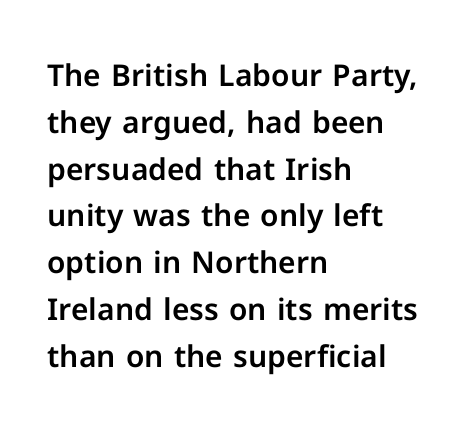
This sample uses a sans-serif face. Caption: multi-line text, flush left, ragged right. The rendering uses natural spacing where letterforms have individual widths. Standard letterfit; no display-style spreading of the glyphs.
